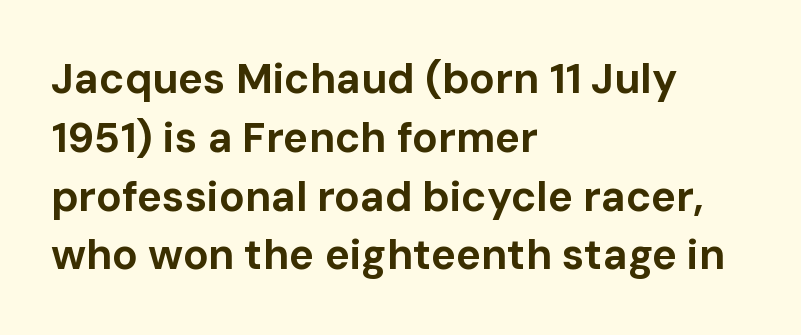
The image shows 42 px bold sans-serif type, upright; set left-aligned, normal line spacing (1.4x), normal letter spacing, not underlined; low stroke contrast and a medium x-height.
